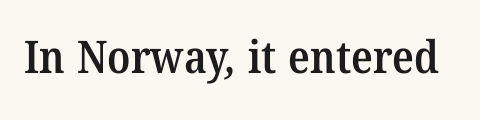
{"serif": "yes", "bold": "semi", "weight": "semibold", "width": "normal", "stroke_contrast": "medium", "x_height": "medium", "monospaced": "no", "underline": "no", "letter_spacing": "normal", "letter_spacing_em": 0.0, "glyph_px": 45}
